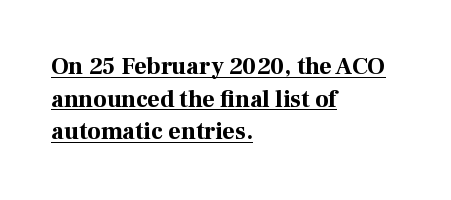
Here the glyphs are tracked normally, forming tight word shapes. Heft: maximum for text — a bold. The letters stand straight up with perfectly vertical stems. This block has exactly the height ordinary leading produces.
